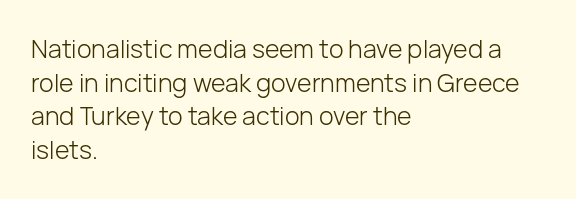
The image shows 25 px text type, upright; set left-aligned, normal line spacing (1.35x), normal letter spacing, not underlined.
